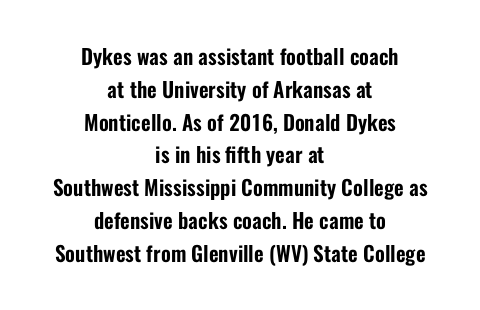
The image shows 21 px text type, upright; set centered, normal line spacing (1.56x), normal letter spacing, not underlined.
